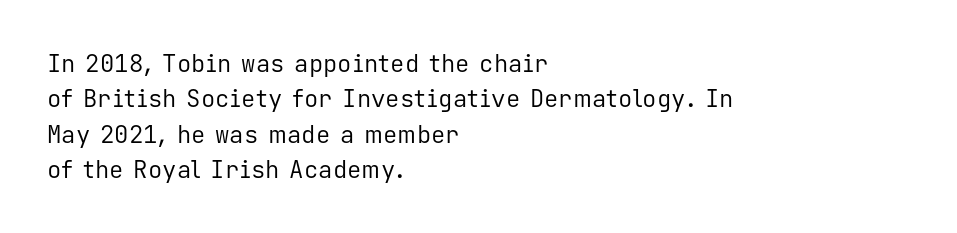
{"italic": "no", "bold": "no", "underline": "no", "align": "left", "line_spacing": "normal", "line_spacing_ratio": 1.47, "letter_spacing": "normal", "letter_spacing_em": 0.0, "glyph_px": 24}
